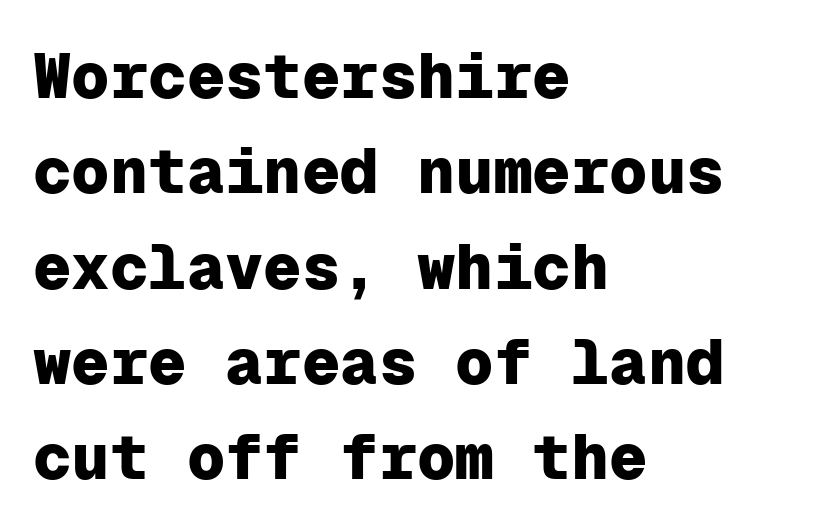
Q: Is the text bold? A: Yes.
Q: Is the text italic (slanted)? A: No, it is upright.
Q: Is the typeface a serif or a sans-serif typeface? A: Sans-serif.
Q: Is the text underlined? A: No.
Q: How is the paragraph aligned? A: Left-aligned.
Q: Is the spacing between letters normal or unusually wide? A: Normal.
Q: Is the spacing between lines tight, normal or loose? A: Normal.
Q: Width (condensed, normal, or wide)? A: Normal.
Q: Stroke contrast? A: Low.
Q: x-height? A: Medium.
Q: Monospaced? A: Yes.
